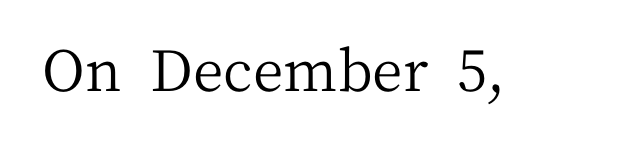
Lines of text with bare space underneath. Note the varied advance widths — an 'i' is clearly narrower than an 'm'. Examine the stroke ends and you'll spot serifs. Posture: vertical. Between one letter and the next there's only the usual sliver of space.
